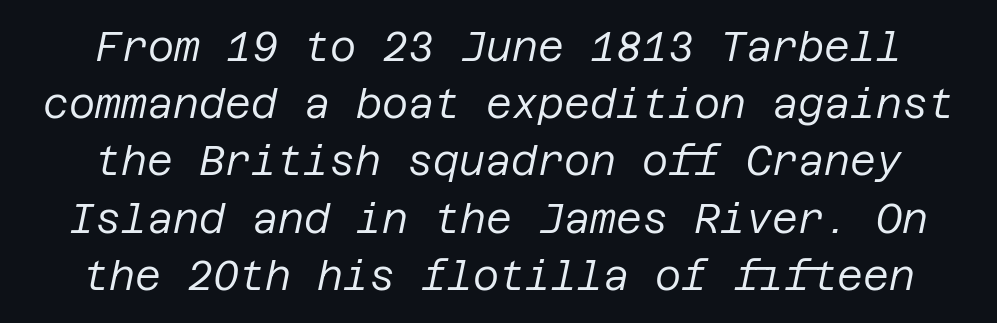
Q: Is the text bold? A: No.
Q: Is the text italic (slanted)? A: Yes, it leans right by about 12 degrees.
Q: Is the text underlined? A: No.
Q: How is the paragraph aligned? A: Centered.
Q: Is the spacing between letters normal or unusually wide? A: Normal.
Q: Is the spacing between lines tight, normal or loose? A: Normal.
Q: Width (condensed, normal, or wide)? A: Normal.
Q: Stroke contrast? A: Low.
Q: x-height? A: Large.
